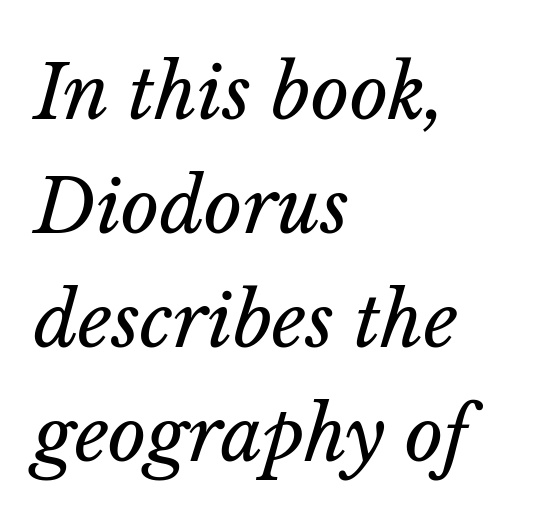
Think of a printed novel: that variable character pitch is what you see here. The rendering keeps characters at their native spacing. The line-height multiplier appears to be the usual default. Is the block centered? No — it sits flush against the left margin. Just letters on the line, the space beneath them empty. These glyphs show unthickened strokes, regular width or finer.
